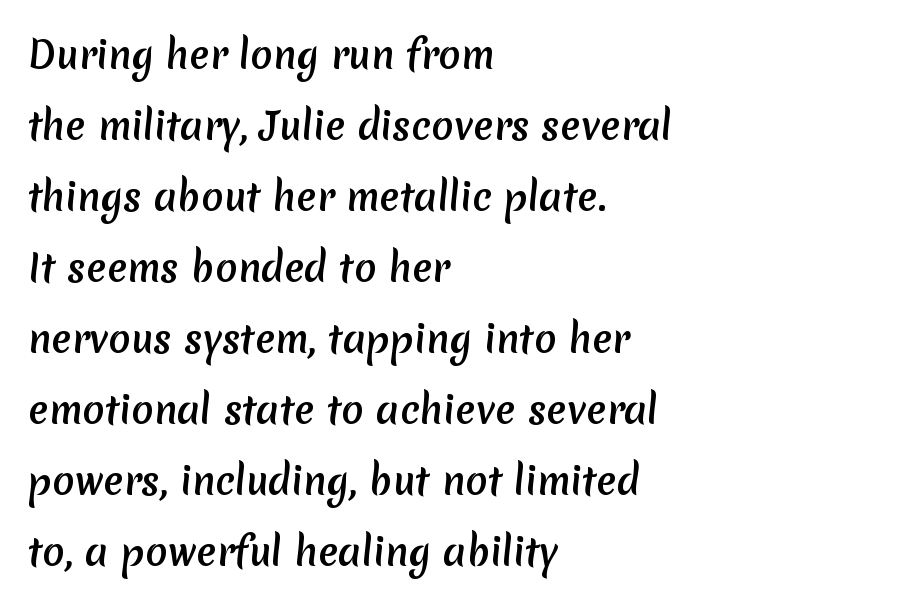
The image shows 37 px sans-serif type; set left-aligned, loose line spacing (1.92x), normal letter spacing, not underlined; medium stroke contrast and a medium x-height.
